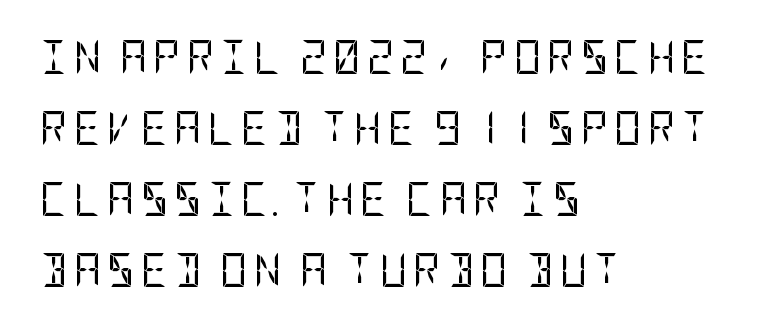
{"serif": "no", "italic": "no", "bold": "no", "weight": "regular", "width": "condensed", "stroke_contrast": "low", "x_height": "large", "underline": "no", "align": "left", "line_spacing": "loose", "line_spacing_ratio": 2.09, "glyph_px": 34}
